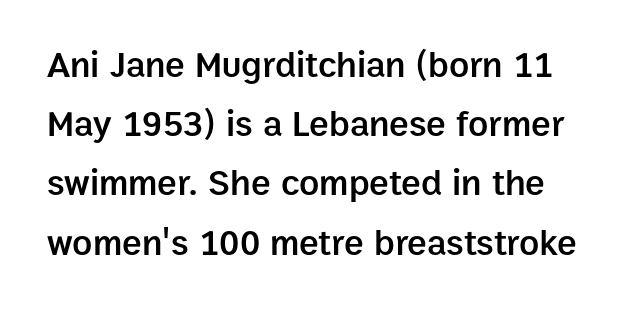
Q: Is the text bold? A: Semi-bold.
Q: Is the text italic (slanted)? A: No, it is upright.
Q: Is the typeface a serif or a sans-serif typeface? A: Sans-serif.
Q: Is the text underlined? A: No.
Q: Is the spacing between letters normal or unusually wide? A: Normal.
Q: Is the spacing between lines tight, normal or loose? A: Normal.
Q: Width (condensed, normal, or wide)? A: Normal.
Q: Stroke contrast? A: Low.
Q: x-height? A: Medium.
Q: Monospaced? A: No.
